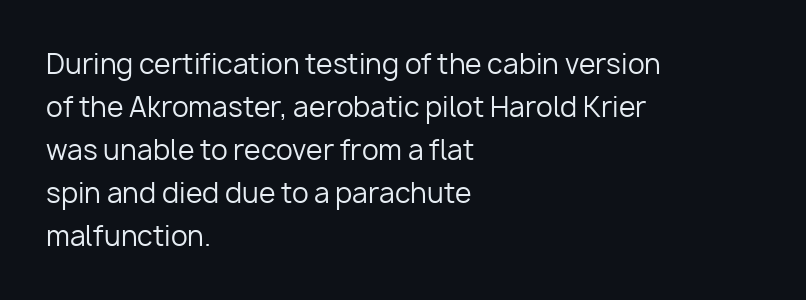
{"italic": "no", "bold": "no", "underline": "no", "align": "left", "line_spacing": "normal", "line_spacing_ratio": 1.59, "letter_spacing": "normal", "letter_spacing_em": 0.0, "glyph_px": 27}
